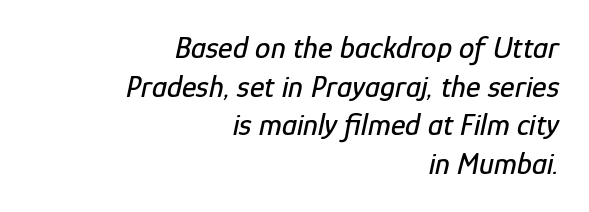
Normally led — the rows are evenly, conventionally spaced. The gaps between neighbouring characters are ordinary and unremarkable. The letters advance in unequal steps, a hallmark of proportional type. Check the space under the baseline: it is left empty.
